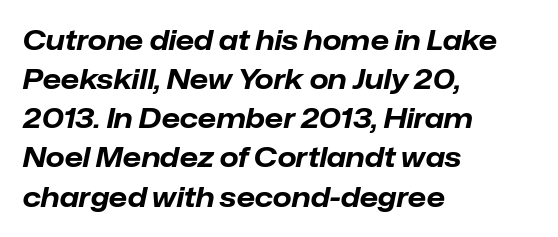
Regular leading. You'd pick this weight for a headline — it's a proper bold. The area under the type is left untouched. Slanted lettering throughout.
